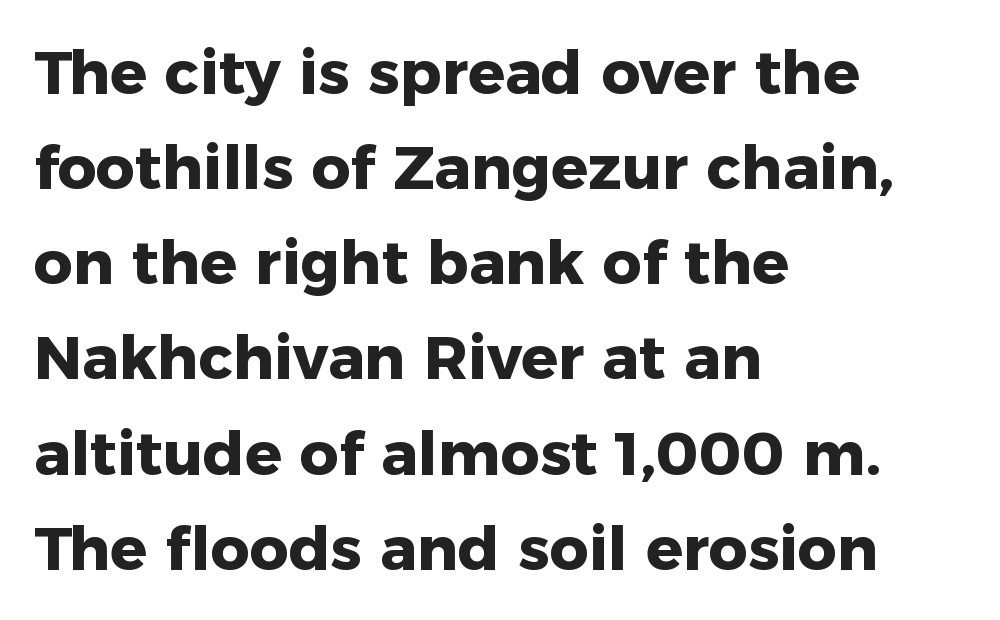
The image shows 61 px heavy sans-serif type, upright; set left-aligned, normal line spacing (1.56x), normal letter spacing, not underlined; low stroke contrast and a medium x-height.
